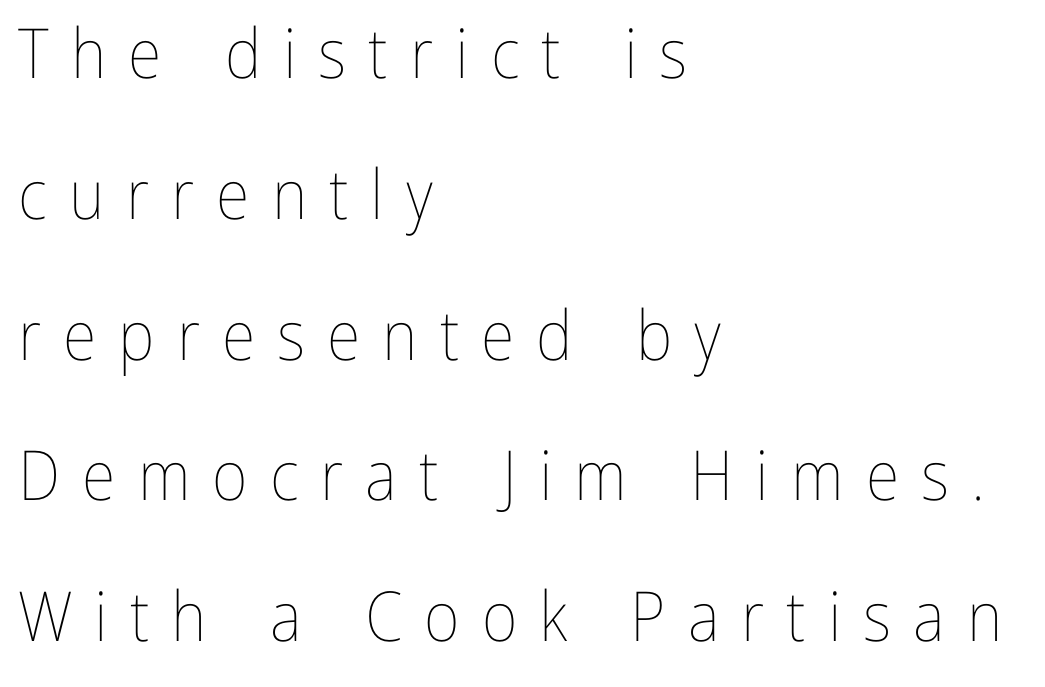
{"italic": "no", "bold": "no", "weight": "thin", "width": "condensed", "stroke_contrast": "low", "x_height": "medium", "monospaced": "no", "underline": "no", "align": "left", "line_spacing": "loose", "line_spacing_ratio": 2.04, "letter_spacing": "wide", "letter_spacing_em": 0.32, "glyph_px": 69}
